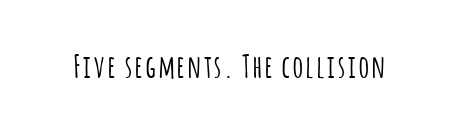
A typesetter would call this proportional, since set widths differ per character. Examine the stroke ends and you'll find no serifs. Plain, unruled lines of type. This is roman type, the default non-slanted kind.
